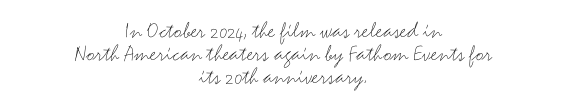
The image shows 24 px text type; set centered, tight line spacing (0.96x), normal letter spacing, not underlined.
